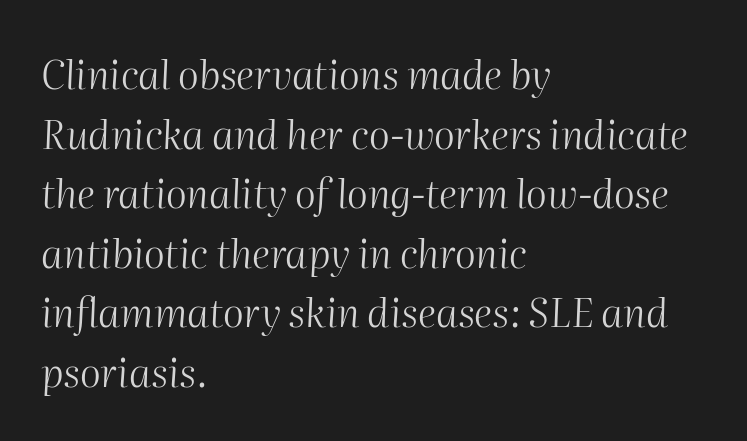
Glance below the letters and you will spot only blank space. The rendering uses natural spacing where letterforms have individual widths. Inter-character spacing is left at the font's built-in metrics. Does the leading feel generous? No, just average. The axis of the letterforms is tilted away from vertical.
